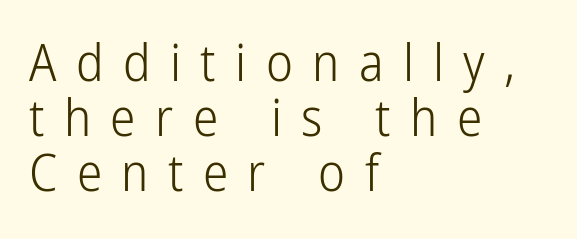
{"serif": "no", "italic": "no", "bold": "no", "weight": "light", "width": "condensed", "stroke_contrast": "low", "x_height": "medium", "monospaced": "no", "underline": "no", "align": "left", "line_spacing": "tight", "line_spacing_ratio": 1.08, "letter_spacing": "wide", "letter_spacing_em": 0.38, "glyph_px": 51}
